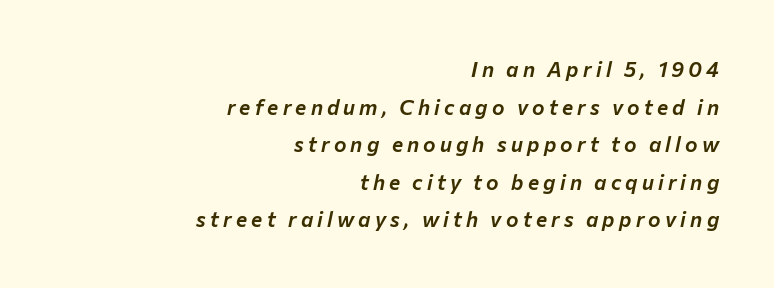
Q: Is the text italic (slanted)? A: Yes, it leans right by about 12 degrees.
Q: Is the text underlined? A: No.
Q: How is the paragraph aligned? A: Right-aligned.
Q: Is the spacing between letters normal or unusually wide? A: Unusually wide.
